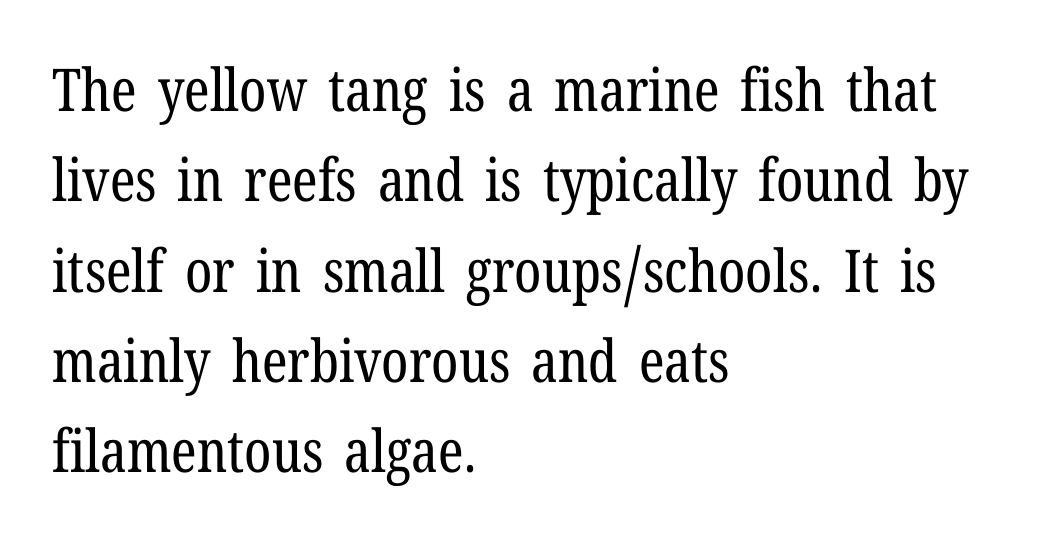
Q: Is the text bold? A: No.
Q: Is the text italic (slanted)? A: No, it is upright.
Q: Is the typeface a serif or a sans-serif typeface? A: Serif.
Q: Is the text underlined? A: No.
Q: How is the paragraph aligned? A: Left-aligned.
Q: Is the spacing between letters normal or unusually wide? A: Normal.
Q: Is the spacing between lines tight, normal or loose? A: Normal.
Q: Width (condensed, normal, or wide)? A: Condensed.
Q: Stroke contrast? A: Low.
Q: x-height? A: Medium.
Q: Monospaced? A: No.
